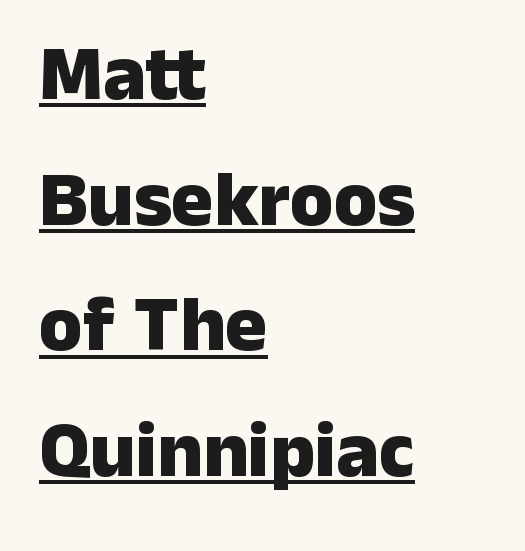
The image shows 79 px heavy sans-serif type, upright; set left-aligned, normal line spacing (1.59x), normal letter spacing, underlined; low stroke contrast and a medium x-height.
